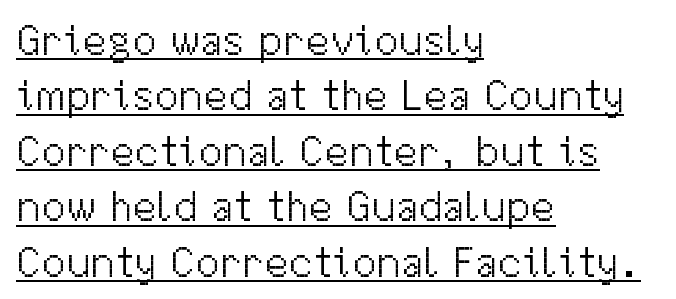
Q: Is the text bold? A: No.
Q: Is the text italic (slanted)? A: No, it is upright.
Q: Is the typeface a serif or a sans-serif typeface? A: Sans-serif.
Q: Is the text underlined? A: Yes.
Q: How is the paragraph aligned? A: Left-aligned.
Q: Is the spacing between letters normal or unusually wide? A: Normal.
Q: Is the spacing between lines tight, normal or loose? A: Normal.
Q: Width (condensed, normal, or wide)? A: Normal.
Q: Stroke contrast? A: Medium.
Q: x-height? A: Medium.
Q: Monospaced? A: No.
